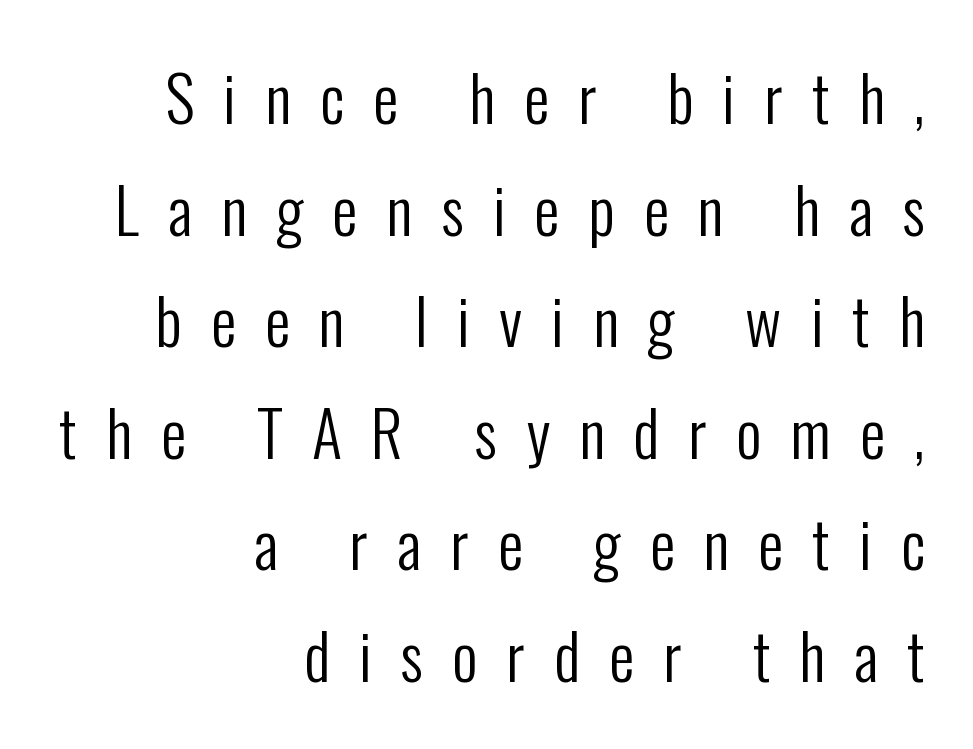
{"serif": "no", "italic": "no", "bold": "no", "weight": "regular", "width": "condensed", "stroke_contrast": "low", "x_height": "medium", "monospaced": "no", "underline": "no", "align": "right", "line_spacing_ratio": 1.77, "letter_spacing": "wide", "letter_spacing_em": 0.46, "glyph_px": 63}
